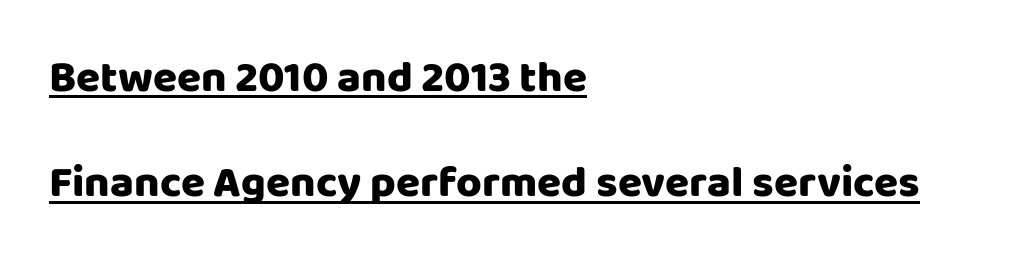
The letters stand upright; this is a roman face. Nobody touched the tracking dial on this one. These lines are rendered in a variable-pitch font. The face used here appears with an underline applied. The passage shown is typeset with a sans-serif family.
